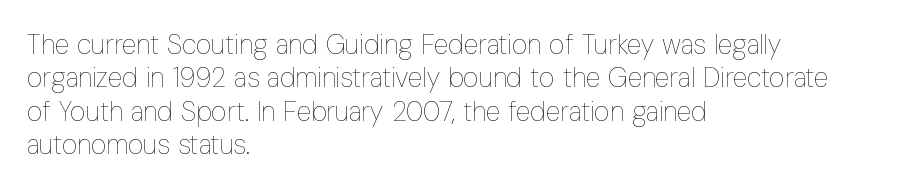
No letter is thick-stroked: the sample isn't bold. This rendering leaves character spacing at its baseline value. A bare baseline throughout the passage. Line beginnings align vertically; line endings do not. This sample uses an upright cut, with every glyph sitting square on the baseline.
